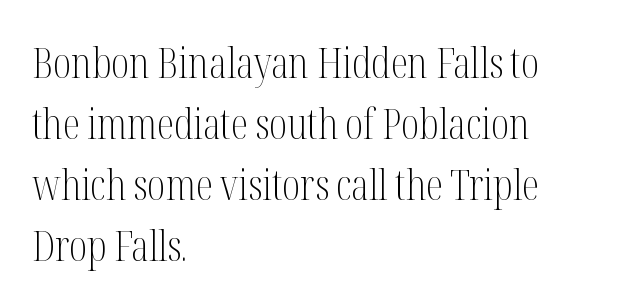
Heft: none added — not bold. Descenders are the only things crossing below the line. Does extra space separate the letters? No, they use regular spacing. The typography opts for an upright posture over an oblique one. The block of text has a typical density, with ordinary space between rows. Looks like regular typesetting: each glyph gets only the width it needs.
